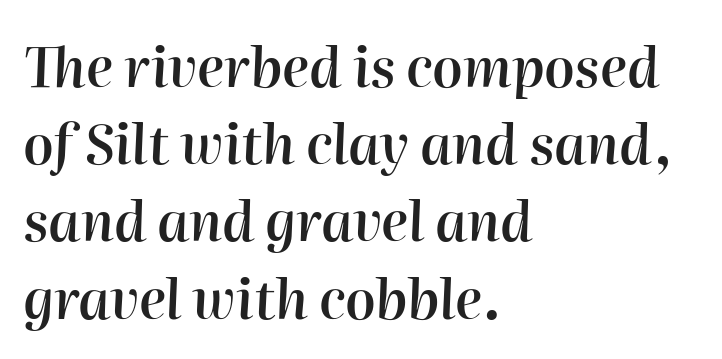
Q: Is the text bold? A: Semi-bold.
Q: Is the text italic (slanted)? A: Yes, it leans right by about 2 degrees.
Q: Is the text underlined? A: No.
Q: How is the paragraph aligned? A: Left-aligned.
Q: Is the spacing between letters normal or unusually wide? A: Normal.
Q: Is the spacing between lines tight, normal or loose? A: Normal.
Q: Width (condensed, normal, or wide)? A: Normal.
Q: Stroke contrast? A: High.
Q: x-height? A: Medium.
Q: Monospaced? A: No.
